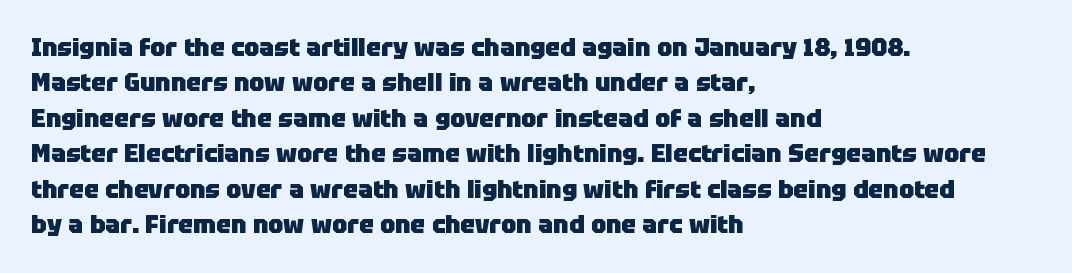
Q: Is the text bold? A: Yes.
Q: Is the text italic (slanted)? A: No, it is upright.
Q: Is the text underlined? A: No.
Q: How is the paragraph aligned? A: Left-aligned.
Q: Is the spacing between letters normal or unusually wide? A: Normal.
Q: Is the spacing between lines tight, normal or loose? A: Normal.
